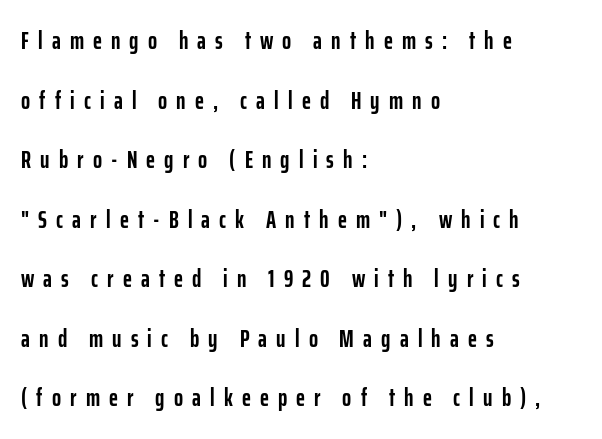
What stands out about the letter spacing? Its width — letters are far apart. Alignment: flush left. This rendering features lettering with no underline. Students, this is bold: see how much ink each stroke carries. Does the lettering tilt? It doesn't — this is upright.
